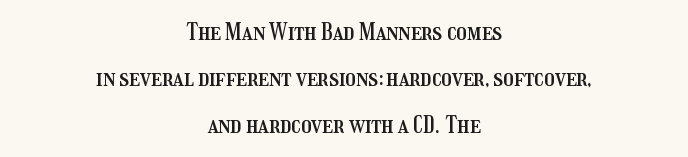
The image shows 23 px text type, upright; set centered, loose line spacing (2.02x), normal letter spacing, not underlined.
